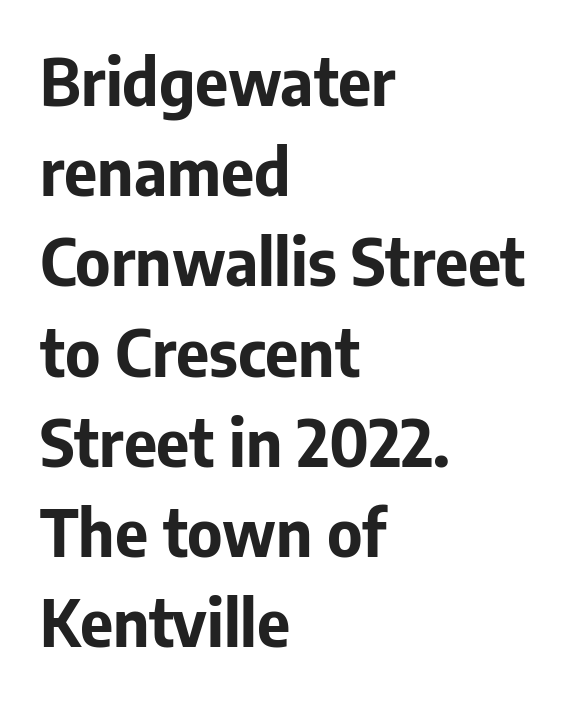
A typesetter would call this proportional, since set widths differ per character. The glyphs in this specimen are sans serif. Interline gaps are of average width in this sample. Teacher's note: observe the even left margin — that is flush-left alignment. Nobody touched the tracking dial on this one.
